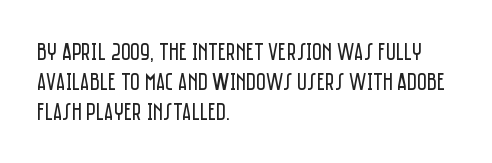
The image shows 24 px text type, upright; set left-aligned, normal line spacing (1.25x), normal letter spacing, not underlined.
